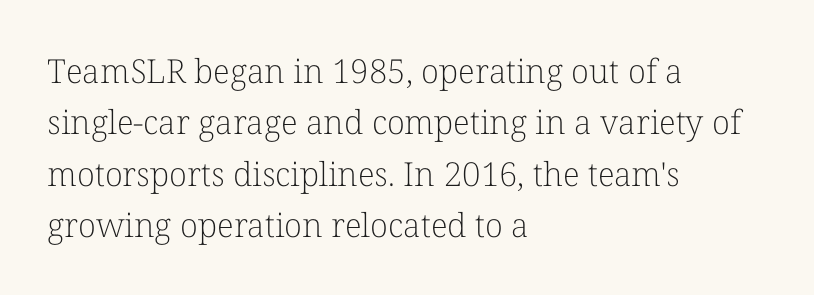
The baseline area is clear. These lines keep a tight, regular rhythm from letter to letter. Normally led — the rows are evenly, conventionally spaced. The characters display serif detailing at their extremities. This is roman type, the default non-slanted kind. The font is comparable to plain body text, perhaps lighter.
